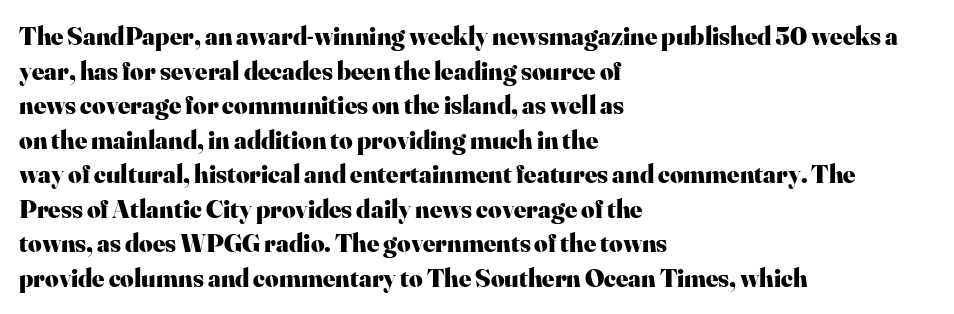
The image shows 26 px bold type, upright; set left-aligned, normal line spacing (1.33x), normal letter spacing, not underlined.
